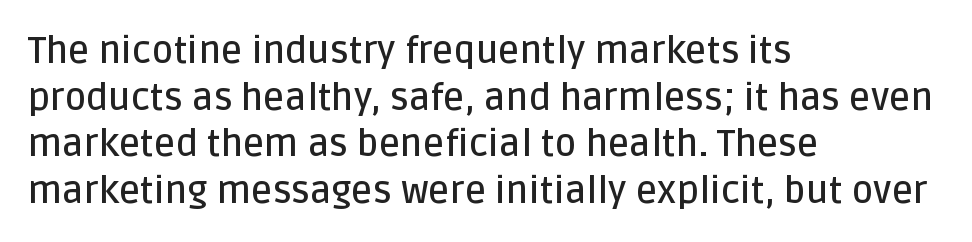
Note the varied advance widths — an 'i' is clearly narrower than an 'm'. Does the lettering tilt? It doesn't — this is upright. The glyphs have the mass of a demibold cut, below bold. Regular leading. The paragraph has a hard left edge and a soft right edge. Observe the absence of serifs on each vertical stroke in this sample.
